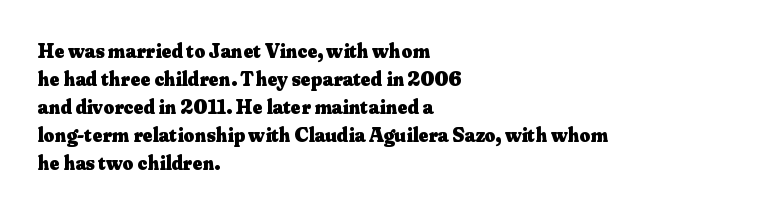
{"italic": "no", "bold": "yes", "underline": "no", "align": "left", "line_spacing": "normal", "line_spacing_ratio": 1.33, "letter_spacing": "normal", "letter_spacing_em": 0.0, "glyph_px": 21}
